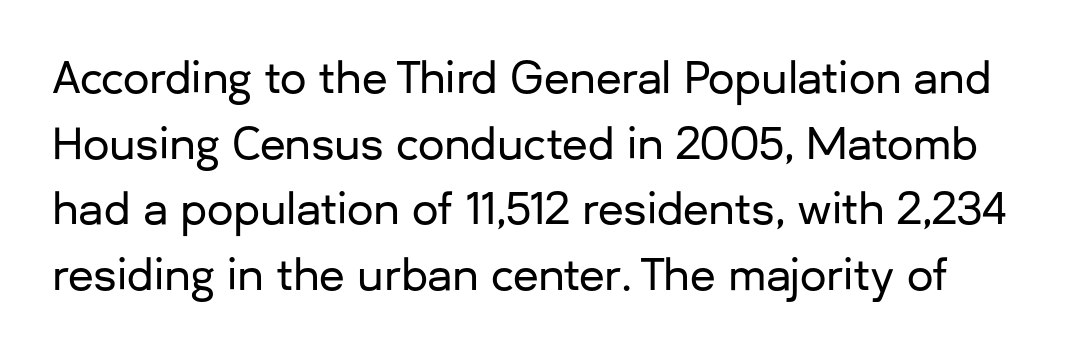
The image shows 42 px sans-serif type, upright; set normal line spacing (1.56x), normal letter spacing, not underlined; low stroke contrast and a medium x-height.
